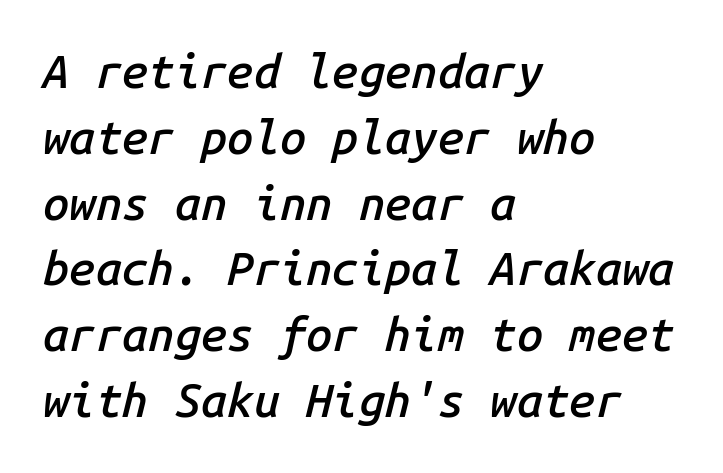
Is there much room between lines? A standard amount, neither cramped nor airy. The line texture is even and compact thanks to regular tracking. The font's italic variant was chosen for this text. A student would call this left alignment; a typographer would say flush left, rag right.
